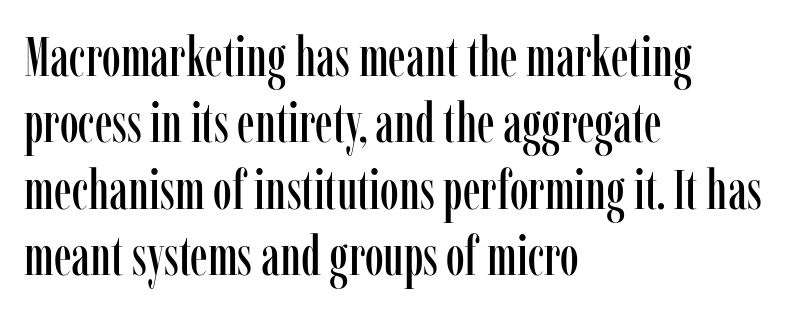
Caption: multi-line text, flush left, ragged right. Nope, not italic — everything's standing straight. Looks like regular typesetting: each glyph gets only the width it needs. Here the glyphs are tracked normally, forming tight word shapes.
